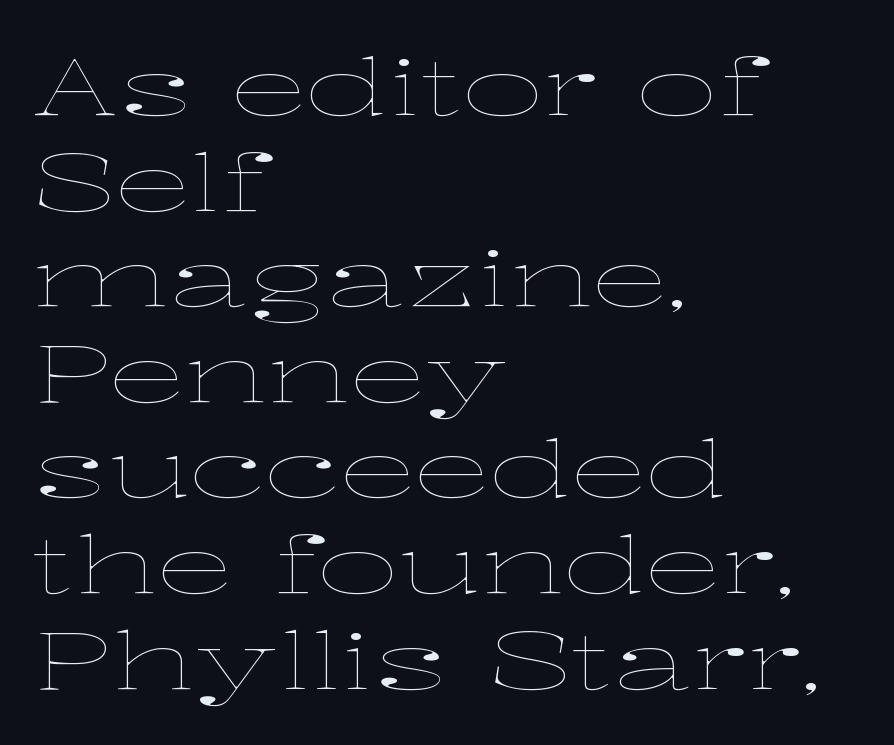
Summary of weight: not heavy and not bold. The passage shown is typed in a proportional face where columns would drift. Which margin do the lines hug? The left one — the right edge is uneven. Type without underlining. Observe the ordinary spacing: letters are neighbours, not strangers. A typesetter would mark this as roman, not italic.
